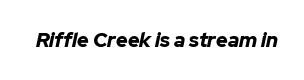
{"italic": "yes", "lean": "right", "slant_degrees": 12, "bold": "yes", "underline": "no", "letter_spacing": "normal", "letter_spacing_em": 0.0, "glyph_px": 20}
